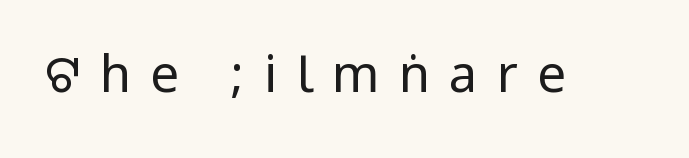
{"serif": "no", "italic": "no", "bold": "no", "weight": "regular", "width": "condensed", "stroke_contrast": "low", "underline": "no", "letter_spacing": "wide", "letter_spacing_em": 0.37, "glyph_px": 51}
